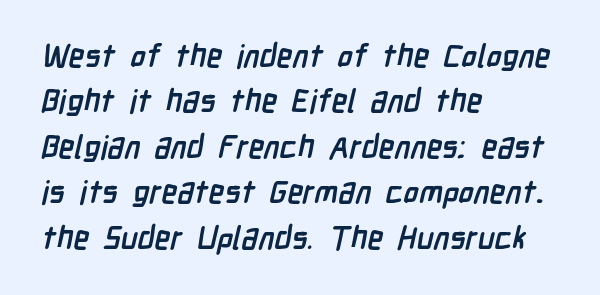
{"serif": "no", "bold": "yes", "weight": "semibold", "width": "condensed", "stroke_contrast": "low", "x_height": "medium", "monospaced": "no", "underline": "no", "align": "left", "line_spacing": "normal", "line_spacing_ratio": 1.42, "letter_spacing": "normal", "letter_spacing_em": 0.0, "glyph_px": 32}
